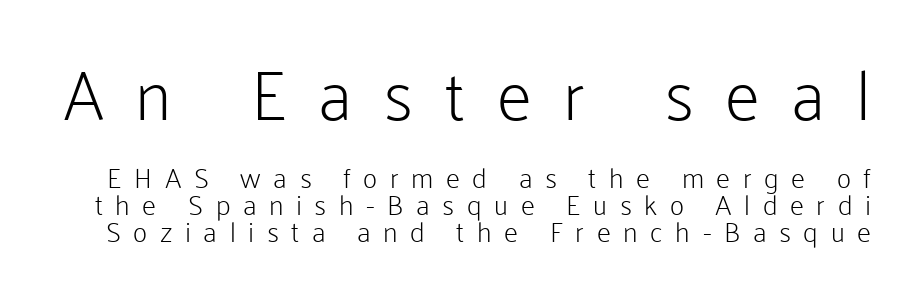
{"serif": "no", "italic": "no", "bold": "no", "weight": "light", "width": "normal", "stroke_contrast": "low", "x_height": "medium", "monospaced": "no", "underline": "no", "line_spacing": "tight", "line_spacing_ratio": 0.97, "letter_spacing": "wide", "letter_spacing_em": 0.45, "larger_block": "first", "size_ratio": 2.5, "glyph_px": 70}
